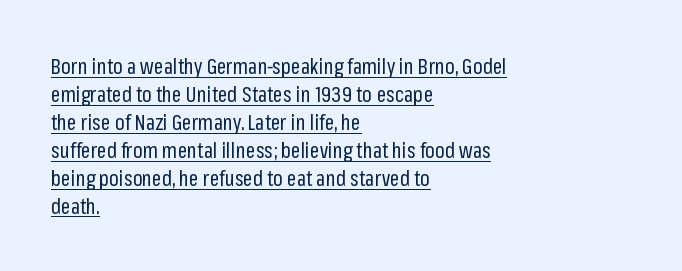
{"italic": "no", "bold": "no", "underline": "yes", "align": "left", "line_spacing": "normal", "line_spacing_ratio": 1.33, "letter_spacing": "normal", "letter_spacing_em": 0.0, "glyph_px": 21}
